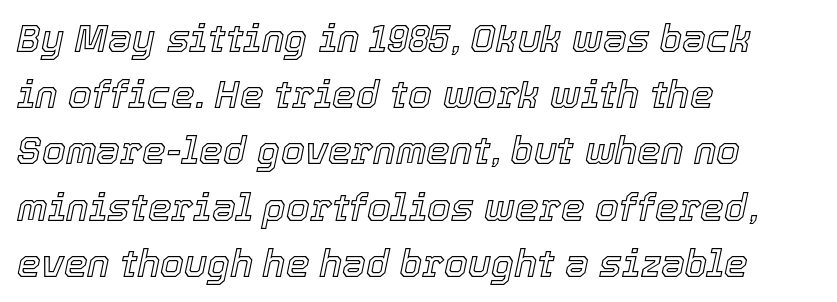
Q: Is the text italic (slanted)? A: Yes, it leans right by about 12 degrees.
Q: Is the text underlined? A: No.
Q: How is the paragraph aligned? A: Left-aligned.
Q: Is the spacing between letters normal or unusually wide? A: Normal.
Q: Is the spacing between lines tight, normal or loose? A: Normal.
Q: Width (condensed, normal, or wide)? A: Normal.
Q: x-height? A: Medium.
Q: Monospaced? A: No.
